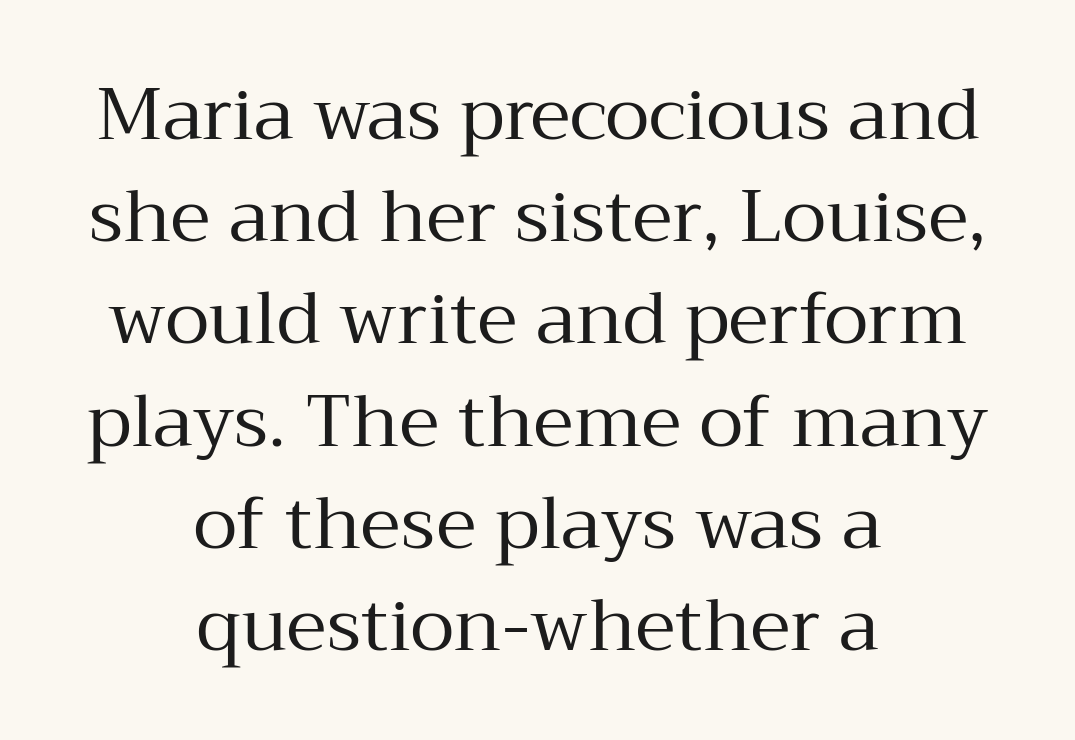
The image shows 73 px regular-weight serif type, upright; set centered, normal line spacing (1.4x), normal letter spacing, not underlined; medium stroke contrast and a medium x-height.
